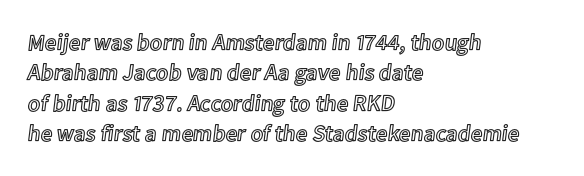
Q: Is the text italic (slanted)? A: Yes.
Q: Is the text underlined? A: No.
Q: How is the paragraph aligned? A: Left-aligned.
Q: Is the spacing between letters normal or unusually wide? A: Normal.
Q: Is the spacing between lines tight, normal or loose? A: Normal.
